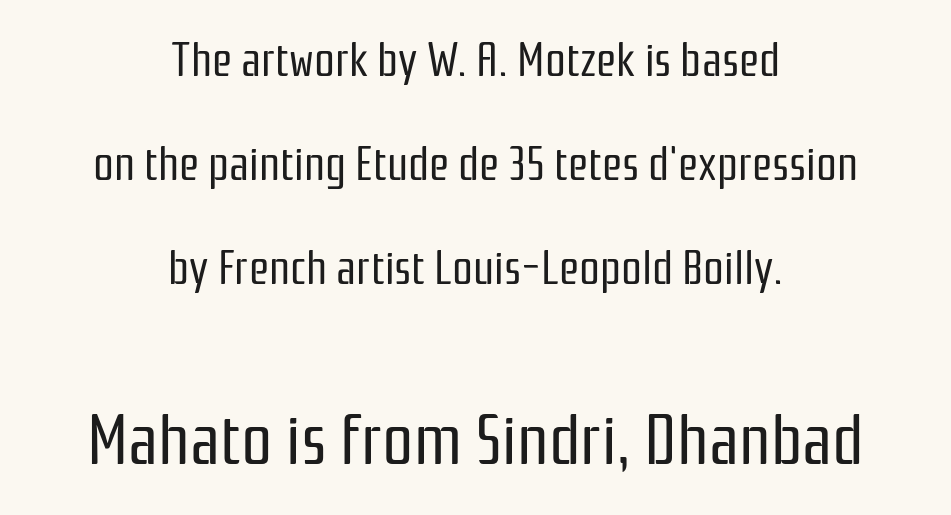
Baseline-to-baseline distance is far greater than the letter height. This sample has the flowing, uneven cadence of proportional lettering. Regarding serifs, this sample does without them. You get the small type first, then a jump to larger type.
